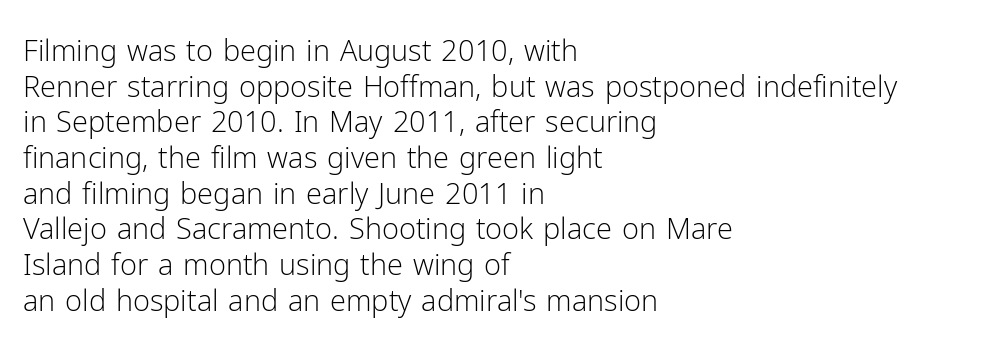
The image shows 29 px light sans-serif type, upright; set left-aligned, line spacing 1.23x, normal letter spacing, not underlined; low stroke contrast and a medium x-height.
